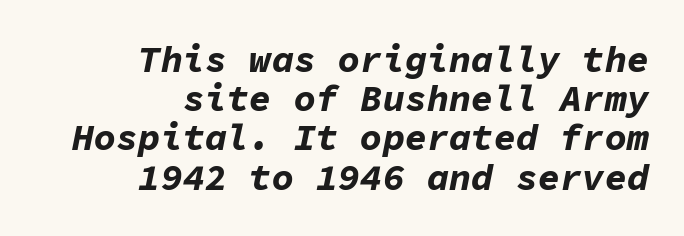
In terms of leading, this rendering errs on the cramped side. Italic: yes, the glyphs are oblique. Compared with typical body copy, the letter spacing here is the same. Strokes here are thick enough to call this a true bold.
